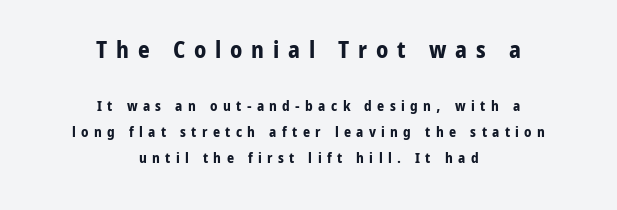
{"italic": "no", "bold": "yes", "underline": "no", "align": "center", "line_spacing_ratio": 1.83, "letter_spacing": "wide", "letter_spacing_em": 0.38, "larger_block": "first", "size_ratio": 1.64, "glyph_px": 23}
